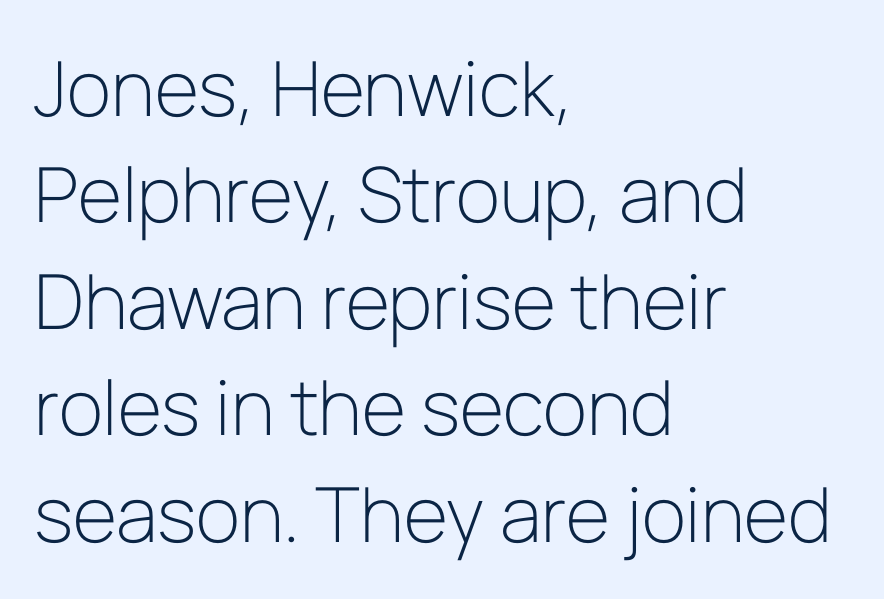
Q: Is the text bold? A: No.
Q: Is the text italic (slanted)? A: No, it is upright.
Q: Is the typeface a serif or a sans-serif typeface? A: Sans-serif.
Q: Is the text underlined? A: No.
Q: How is the paragraph aligned? A: Left-aligned.
Q: Is the spacing between letters normal or unusually wide? A: Normal.
Q: Is the spacing between lines tight, normal or loose? A: Normal.
Q: Width (condensed, normal, or wide)? A: Normal.
Q: Stroke contrast? A: Low.
Q: x-height? A: Medium.
Q: Monospaced? A: No.
